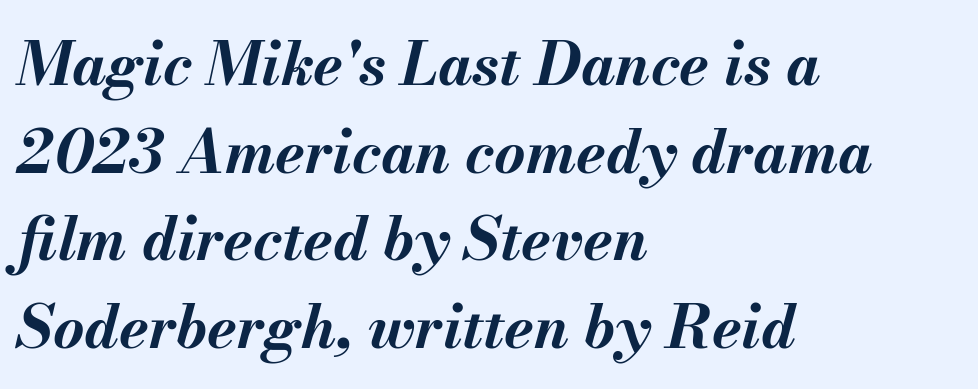
{"italic": "yes", "lean": "right", "slant_degrees": 13, "bold": "yes", "weight": "bold", "width": "normal", "stroke_contrast": "medium", "x_height": "small", "monospaced": "no", "underline": "no", "align": "left", "line_spacing": "normal", "line_spacing_ratio": 1.46, "letter_spacing": "normal", "letter_spacing_em": 0.0, "glyph_px": 60}
